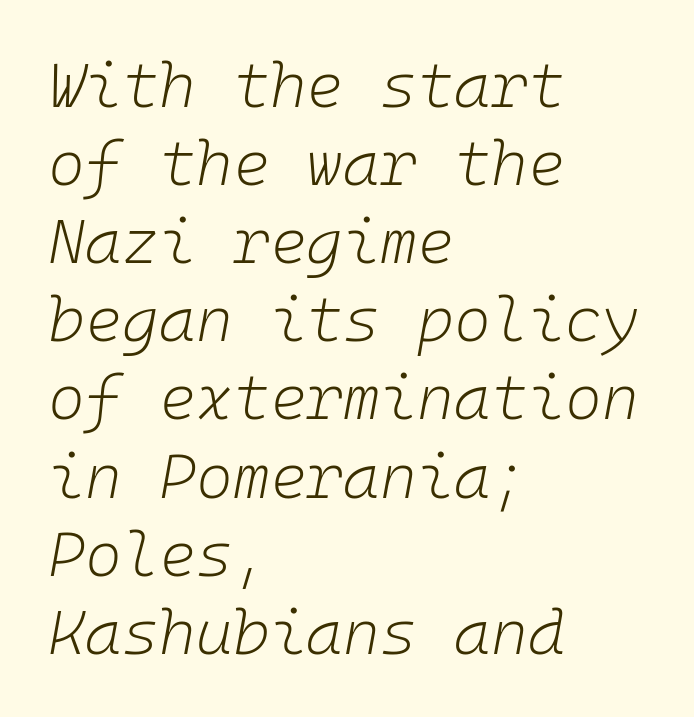
The image shows 63 px light type, italic (leaning right), monospaced; set left-aligned, line spacing 1.24x, normal letter spacing, not underlined; low stroke contrast and a medium x-height.
